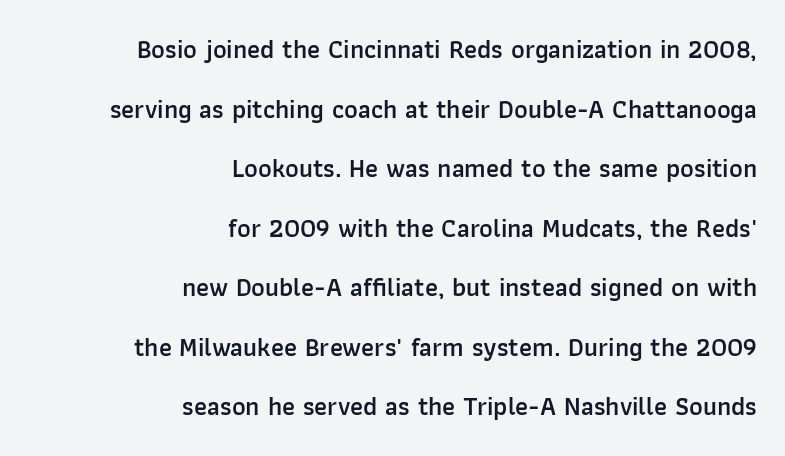
Q: Is the text bold? A: Semi-bold.
Q: Is the text italic (slanted)? A: No, it is upright.
Q: Is the text underlined? A: No.
Q: How is the paragraph aligned? A: Right-aligned.
Q: Is the spacing between letters normal or unusually wide? A: Normal.
Q: Is the spacing between lines tight, normal or loose? A: Loose.
